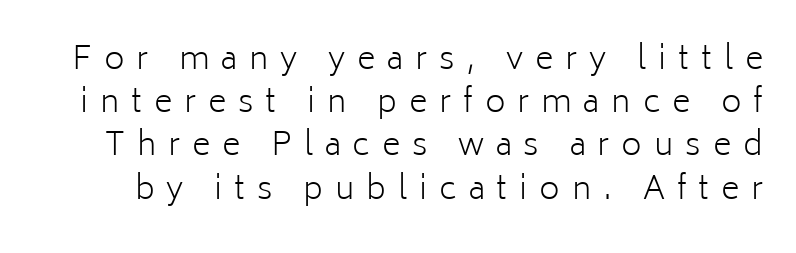
The image shows 32 px light sans-serif type, upright; set normal line spacing (1.35x), unusually wide letter spacing (+0.37 em), not underlined; low stroke contrast and a medium x-height.
